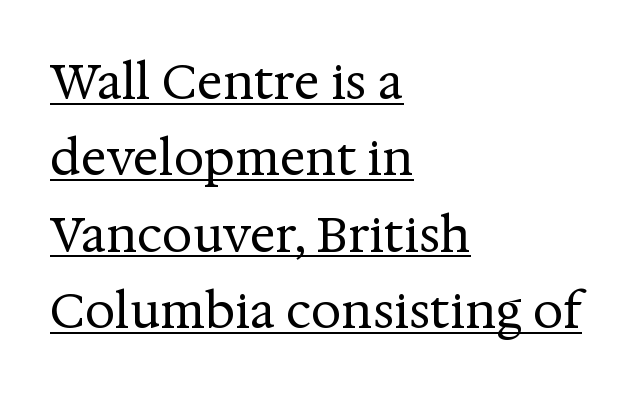
The image shows 48 px regular-weight serif type, upright; set left-aligned, normal line spacing (1.59x), normal letter spacing, underlined; medium stroke contrast and a medium x-height.
